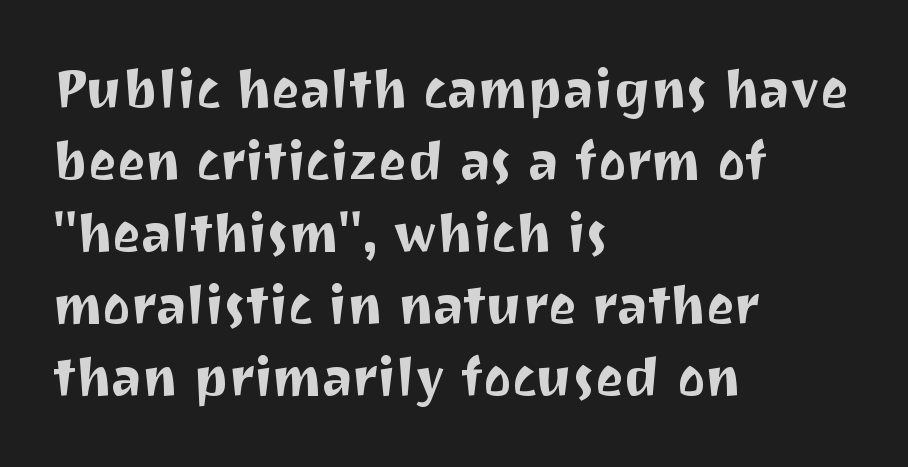
The image shows 53 px sans-serif type, upright; set left-aligned, normal line spacing (1.36x), normal letter spacing, not underlined; medium stroke contrast and a medium x-height.
